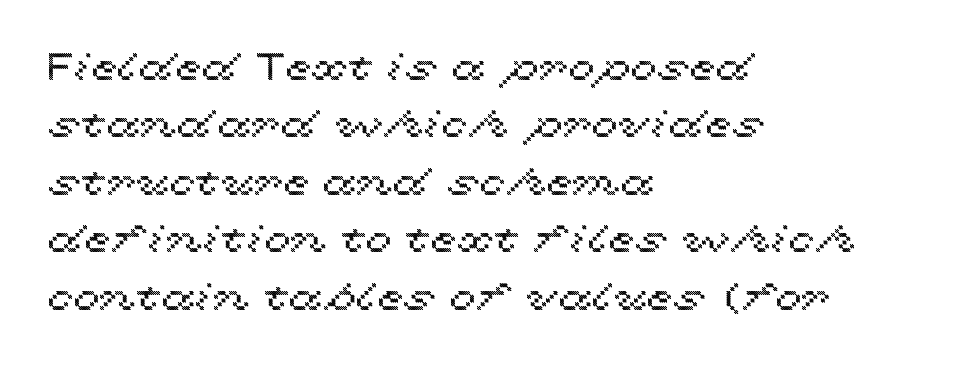
Students, observe: this is what conventionally led text looks like. Letter spacing: default. Typeset ragged right — the left edge is the straight one. Type without underlining.
